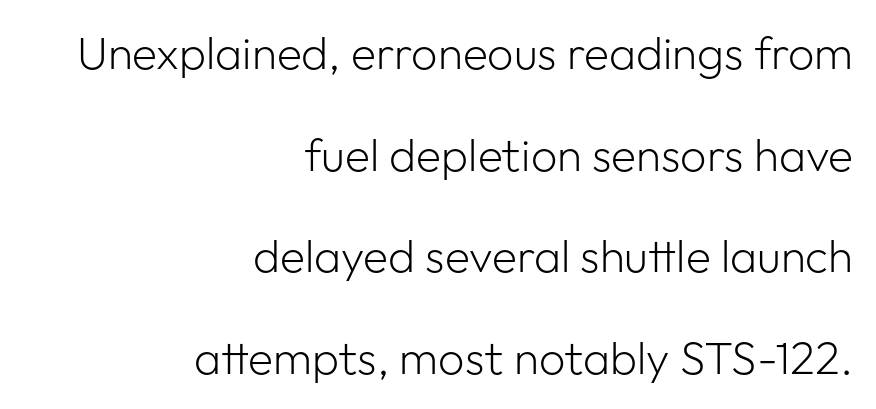
The image shows 46 px light sans-serif type, upright; set right-aligned, loose line spacing (2.21x), normal letter spacing, not underlined; low stroke contrast and a medium x-height.
